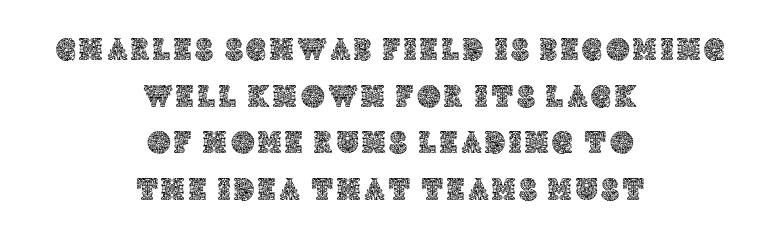
{"italic": "no", "width": "normal", "x_height": "large", "monospaced": "no", "underline": "no", "align": "center", "line_spacing": "normal", "line_spacing_ratio": 1.46, "glyph_px": 32}
